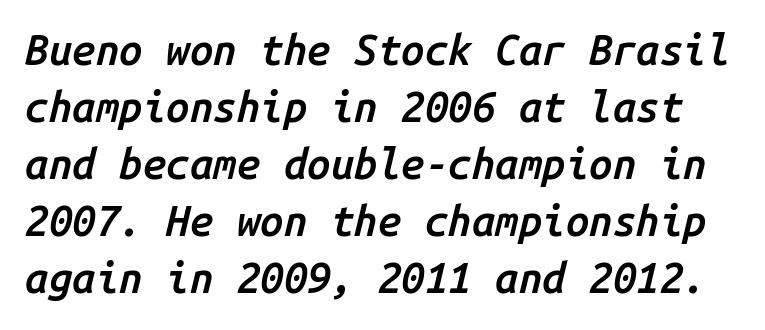
{"italic": "yes", "lean": "right", "slant_degrees": 14, "bold": "semi", "weight": "semibold", "width": "normal", "stroke_contrast": "low", "x_height": "medium", "monospaced": "yes", "underline": "no", "line_spacing": "normal", "line_spacing_ratio": 1.36, "letter_spacing": "normal", "letter_spacing_em": 0.0, "glyph_px": 42}
